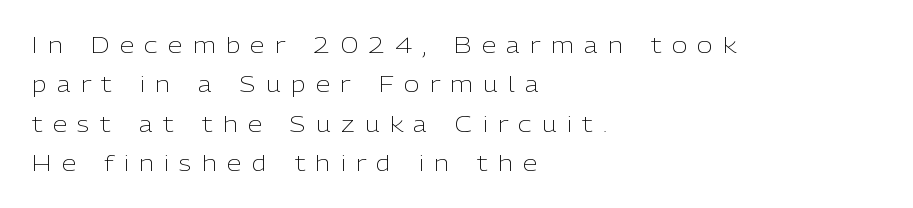
The image shows 21 px text type, upright; set left-aligned, line spacing 1.87x, unusually wide letter spacing (+0.49 em), not underlined.
